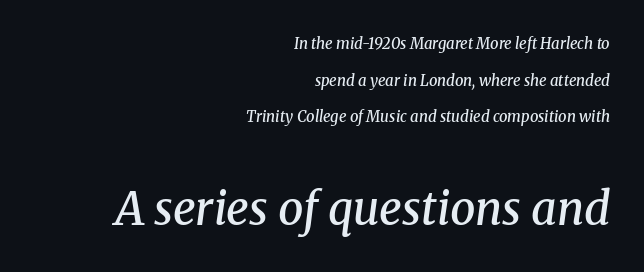
The image shows 45 px semibold serif type, italic (leaning right); set right-aligned, loose line spacing (2.44x), normal letter spacing, not underlined; the second (bottom) block is 3.0x larger; medium stroke contrast and a medium x-height.
